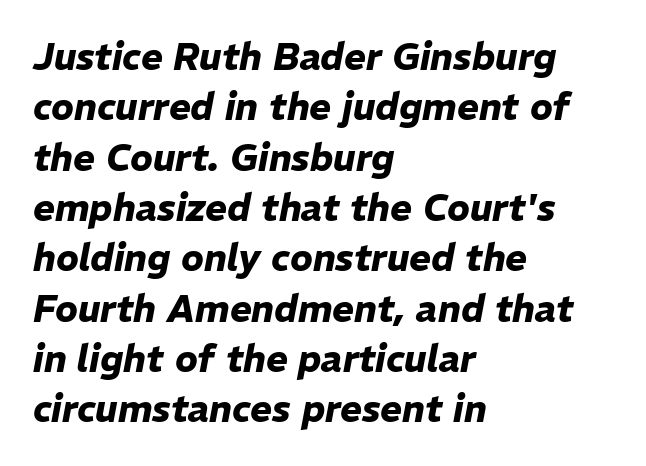
The rendering keeps characters at their native spacing. Nobody drew a line under any word here. Is this a fixed-width face? No — the glyphs have proportional, varying widths. As a designer I'd log this as weight 700, bold. Slant detected: the letters are inclined. Rows of type keep a routine distance in the vertical direction.
